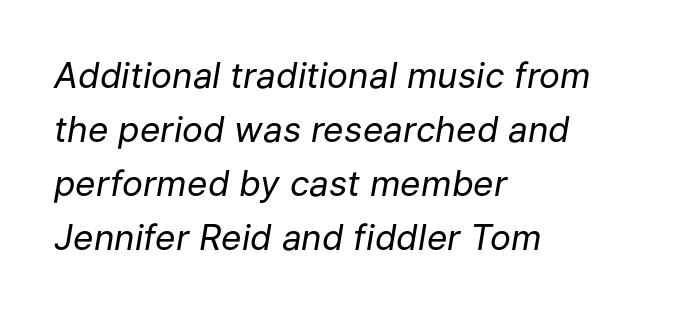
The image shows 35 px regular-weight type, italic (leaning right); set left-aligned, normal line spacing (1.54x), normal letter spacing, not underlined; low stroke contrast and a medium x-height.
